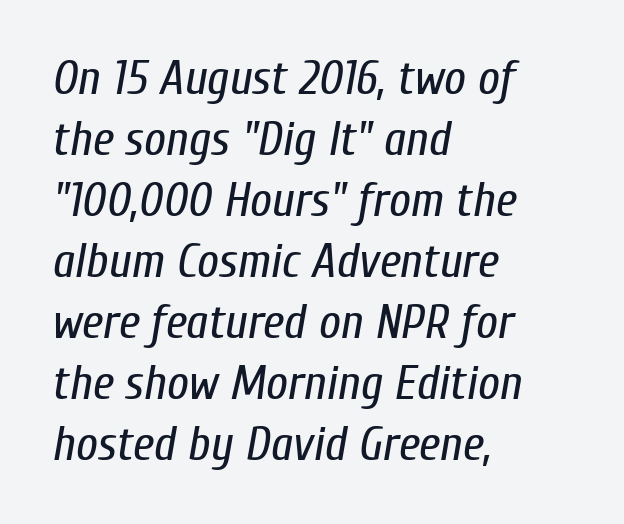
{"italic": "yes", "lean": "right", "slant_degrees": 10, "bold": "no", "weight": "regular", "width": "condensed", "stroke_contrast": "low", "x_height": "medium", "monospaced": "no", "underline": "no", "align": "left", "line_spacing": "normal", "line_spacing_ratio": 1.27, "letter_spacing": "normal", "letter_spacing_em": 0.0, "glyph_px": 48}
